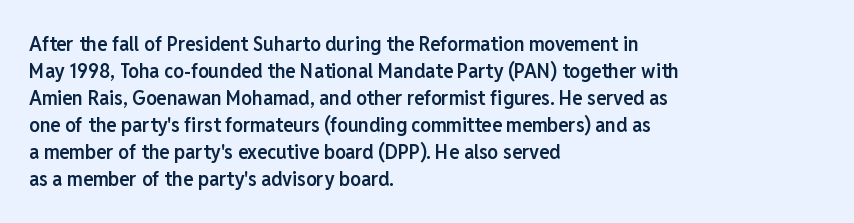
{"italic": "no", "bold": "semi", "underline": "no", "align": "left", "line_spacing": "normal", "line_spacing_ratio": 1.29, "letter_spacing": "normal", "letter_spacing_em": 0.0, "glyph_px": 21}
